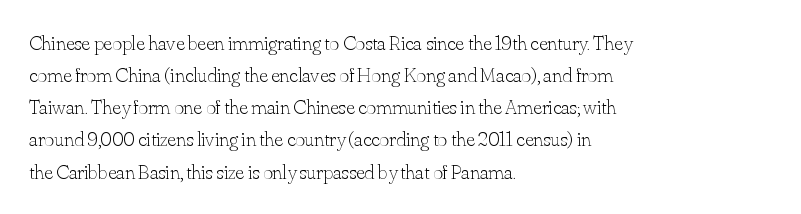
Q: Is the text bold? A: No.
Q: Is the text italic (slanted)? A: No, it is upright.
Q: Is the text underlined? A: No.
Q: How is the paragraph aligned? A: Left-aligned.
Q: Is the spacing between letters normal or unusually wide? A: Normal.
Q: Is the spacing between lines tight, normal or loose? A: Normal.
